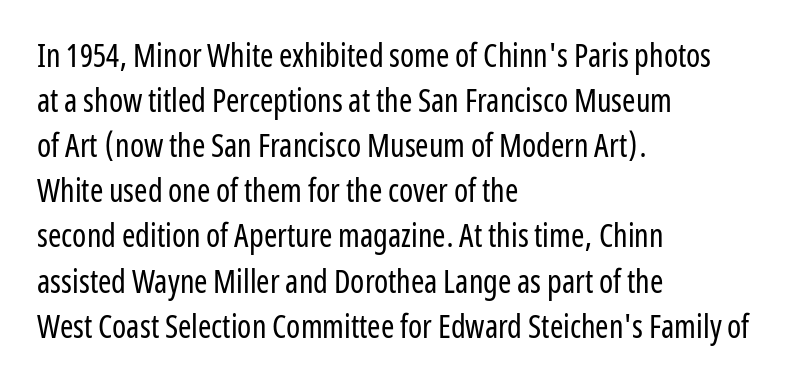
The image shows 32 px regular-weight, condensed sans-serif type, upright; set left-aligned, normal line spacing (1.41x), normal letter spacing, not underlined; low stroke contrast and a medium x-height.
